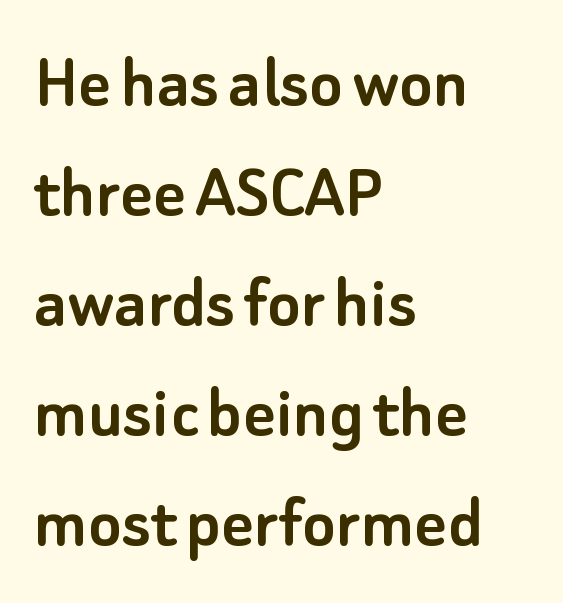
Descenders are the only things crossing below the line. Character widths vary here, with narrow letters taking less room than wide ones. Look at the tracking — it's just the regular setting, nothing added. A student would call this left alignment; a typographer would say flush left, rag right. Observe the absence of serifs on each vertical stroke in this sample. Every stem runs plumb, perpendicular to the baseline.
